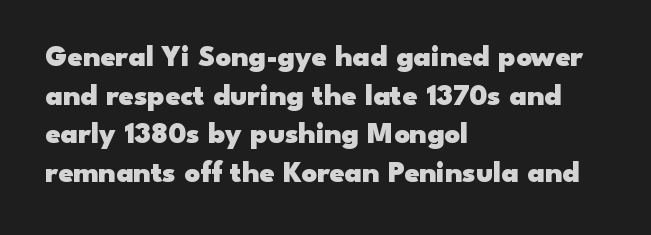
The image shows 30 px heavy, wide sans-serif type, upright; set left-aligned, normal line spacing (1.29x), normal letter spacing, not underlined; low stroke contrast and a small x-height.
